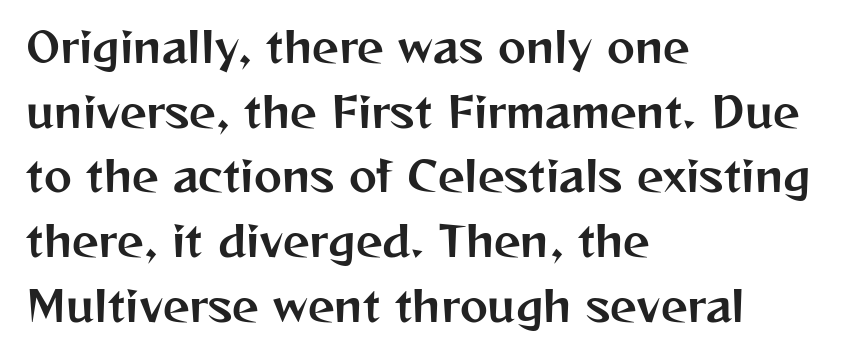
{"serif": "no", "italic": "no", "width": "normal", "stroke_contrast": "medium", "x_height": "medium", "monospaced": "no", "underline": "no", "align": "left", "line_spacing": "normal", "line_spacing_ratio": 1.54, "letter_spacing": "normal", "letter_spacing_em": 0.0, "glyph_px": 42}
